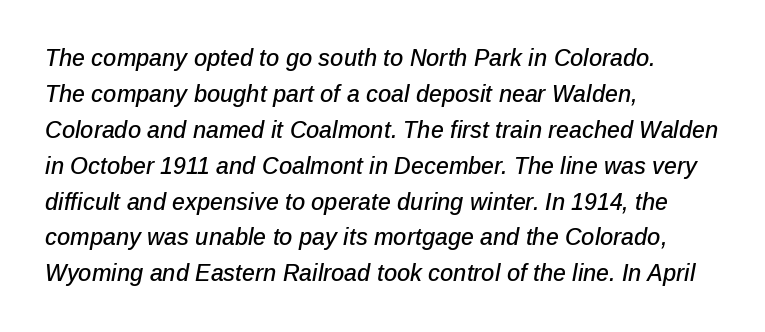
Q: Is the text italic (slanted)? A: Yes, it leans right by about 12 degrees.
Q: Is the text underlined? A: No.
Q: How is the paragraph aligned? A: Left-aligned.
Q: Is the spacing between letters normal or unusually wide? A: Normal.
Q: Is the spacing between lines tight, normal or loose? A: Normal.
